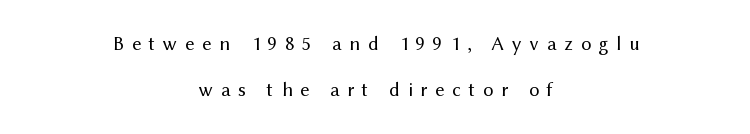
Q: Is the text bold? A: No.
Q: Is the text italic (slanted)? A: No, it is upright.
Q: Is the text underlined? A: No.
Q: How is the paragraph aligned? A: Centered.
Q: Is the spacing between letters normal or unusually wide? A: Unusually wide.
Q: Is the spacing between lines tight, normal or loose? A: Loose.
